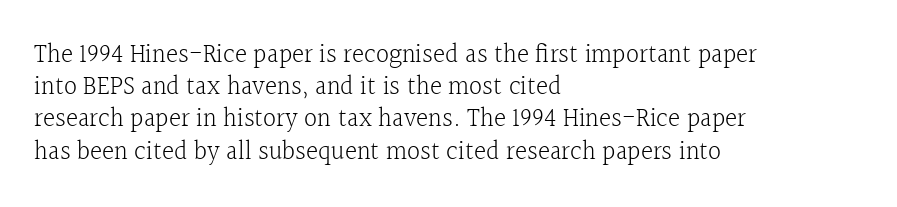
No letter is thick-stroked: the sample isn't bold. The lettering stays uniformly vertical, giving the passage a roman look. This sample uses plain, unmodified letter spacing. These lines stack with their left ends in a neat column. The gap between lines stays unmarked.
